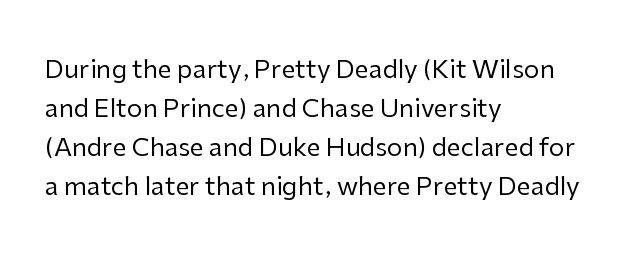
The space between consecutive lines is moderate. In terms of letterspacing, this is plain default setting. This rendering features lettering with no underline. Is the stroke heavy? The answer is a plain regular-or-lighter.
